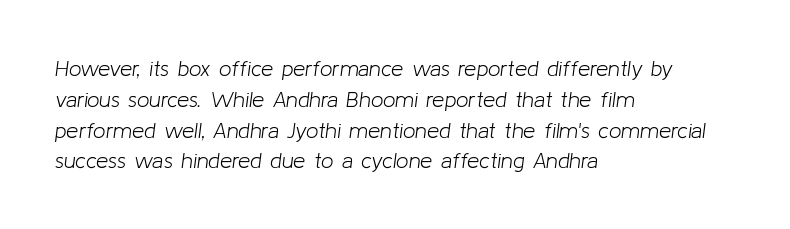
The image shows 22 px text type, italic (leaning right); set left-aligned, normal line spacing (1.4x), normal letter spacing, not underlined.
